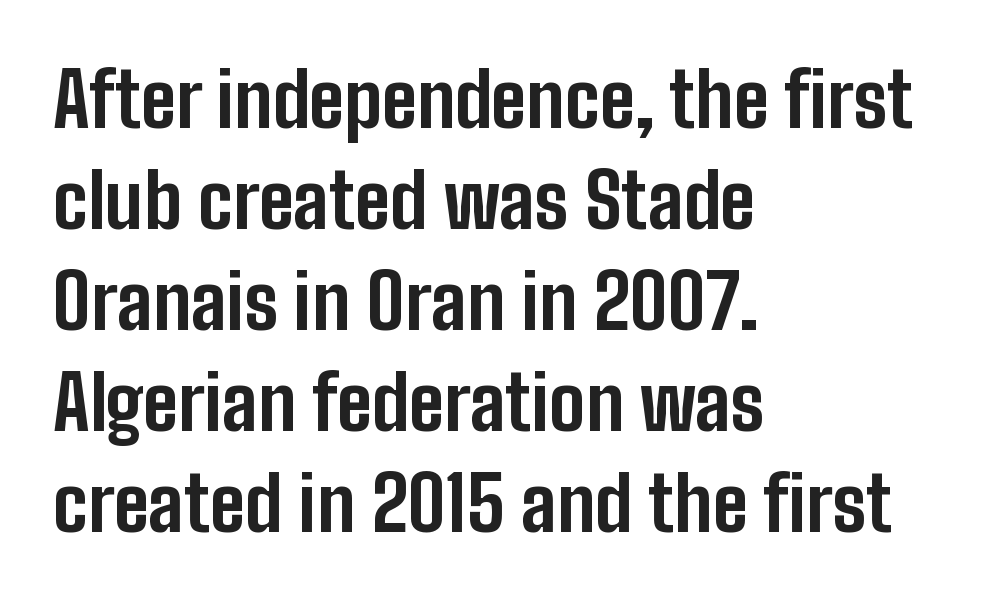
Q: Is the text bold? A: Yes.
Q: Is the text italic (slanted)? A: No, it is upright.
Q: Is the typeface a serif or a sans-serif typeface? A: Sans-serif.
Q: Is the text underlined? A: No.
Q: How is the paragraph aligned? A: Left-aligned.
Q: Is the spacing between letters normal or unusually wide? A: Normal.
Q: Is the spacing between lines tight, normal or loose? A: Normal.
Q: Width (condensed, normal, or wide)? A: Condensed.
Q: Stroke contrast? A: Low.
Q: x-height? A: Medium.
Q: Monospaced? A: No.
